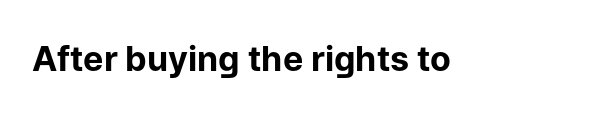
Q: Is the text bold? A: Yes.
Q: Is the text italic (slanted)? A: No, it is upright.
Q: Is the typeface a serif or a sans-serif typeface? A: Sans-serif.
Q: Is the text underlined? A: No.
Q: Is the spacing between letters normal or unusually wide? A: Normal.
Q: Width (condensed, normal, or wide)? A: Normal.
Q: Stroke contrast? A: Low.
Q: x-height? A: Medium.
Q: Monospaced? A: No.
